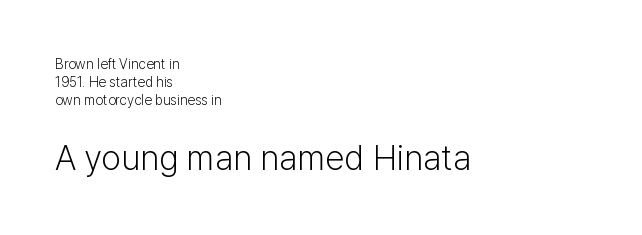
The image shows 35 px light sans-serif type, upright; set left-aligned, normal line spacing (1.27x), normal letter spacing, not underlined; the second (bottom) block is 2.5x larger; low stroke contrast and a medium x-height.
